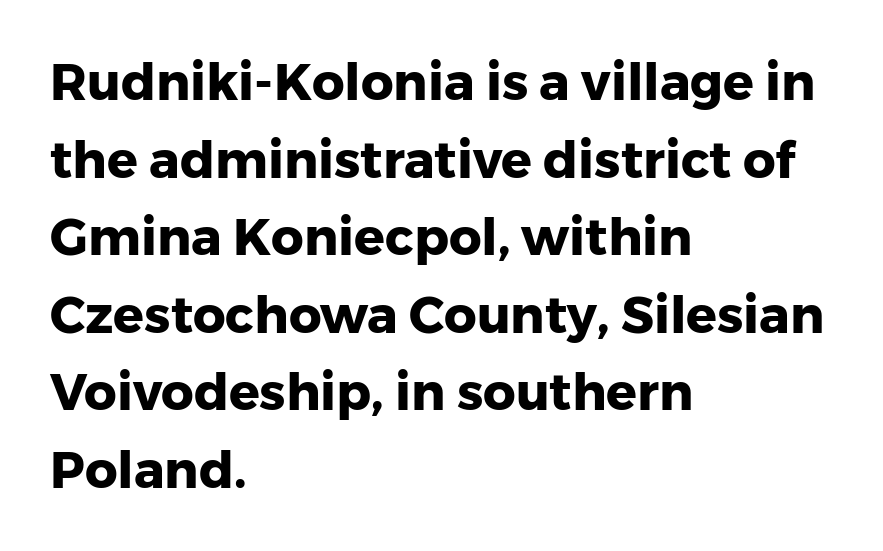
The image shows 51 px heavy sans-serif type, upright; set left-aligned, normal line spacing (1.52x), normal letter spacing, not underlined; low stroke contrast and a medium x-height.
